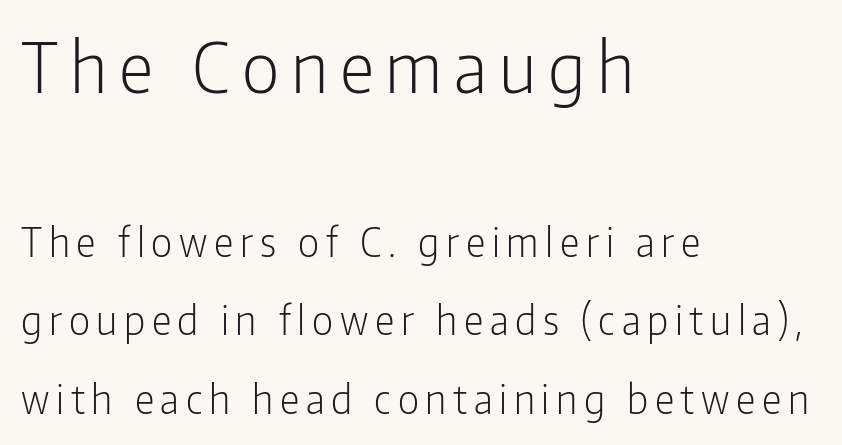
{"serif": "no", "italic": "no", "bold": "no", "weight": "light", "width": "condensed", "stroke_contrast": "low", "x_height": "medium", "monospaced": "no", "underline": "no", "align": "left", "line_spacing": "loose", "line_spacing_ratio": 2.02, "larger_block": "first", "size_ratio": 1.77, "glyph_px": 69}
